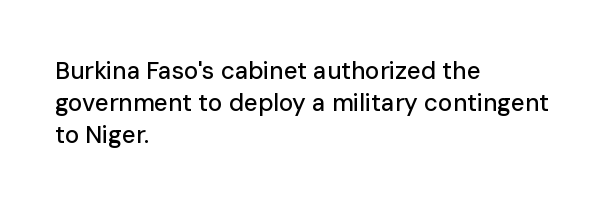
The image shows 24 px text type, upright; set left-aligned, normal line spacing (1.33x), normal letter spacing, not underlined.
